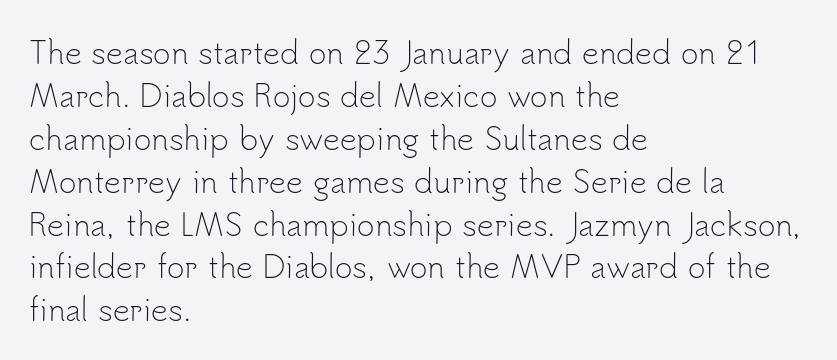
Glyph-to-glyph distance matches everyday printed text. Think of a printed novel: that variable character pitch is what you see here. Stroke thickness stays within the range of a standard reading face or lighter. Interline gaps are of average width in this sample. Font category for this specimen: sans-serif. It's the straight-up-and-down kind of type.
